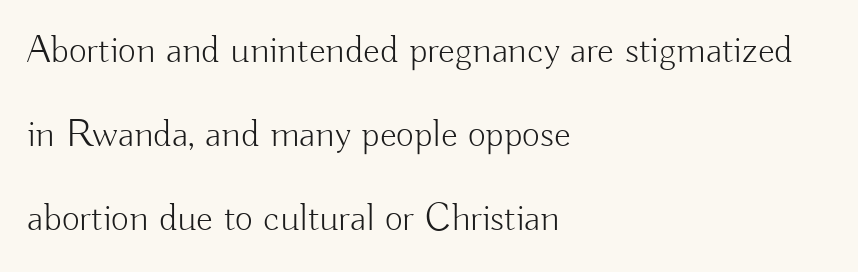
The image shows 39 px light sans-serif type, upright; set left-aligned, loose line spacing (2.16x), normal letter spacing, not underlined; low stroke contrast and a small x-height.
